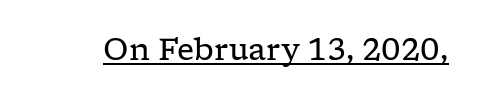
Posture: upright roman. Each letter keeps its own natural width here, so spacing adapts to shape. Nothing unusual about the tracking: characters are spaced as the font intends. Somebody hit Ctrl+U on this one — the words are underlined. Each stroke keeps to a modest, everyday thickness or less. Type style note: has serifs.
